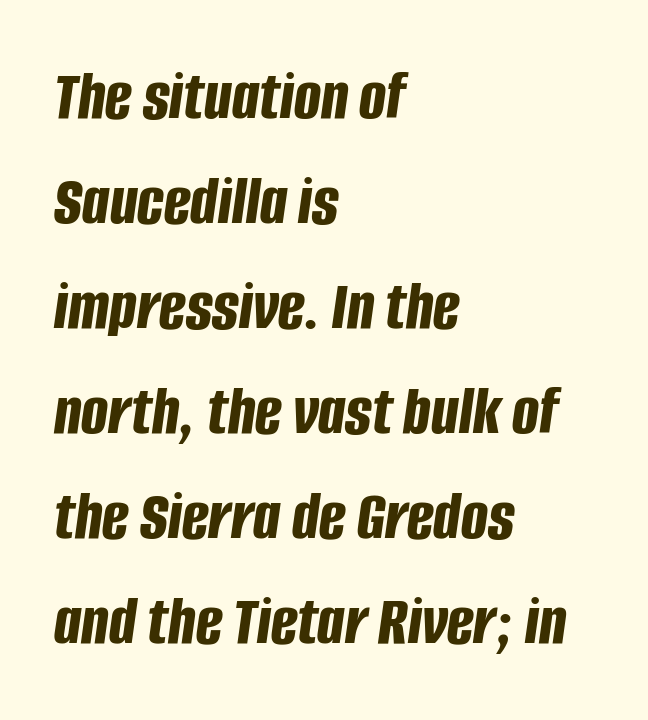
This sample keeps an unexceptional amount of space between lines. The passage shown leans; its letterforms are oblique. The face used here has the dense, thick strokes of a bold. Varying glyph widths throughout — classic text-font behaviour. The area under the type is left untouched. Tracking here is standard; glyphs follow each other at the usual distance.
